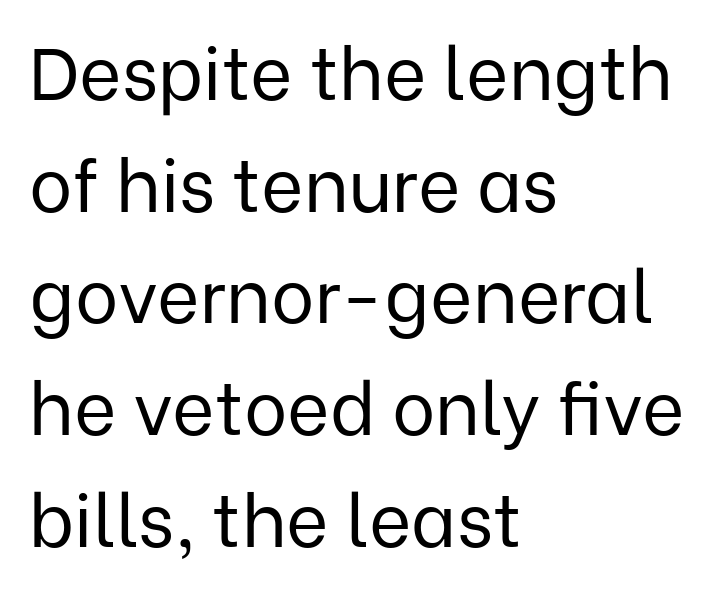
{"serif": "no", "italic": "no", "bold": "no", "weight": "regular", "width": "normal", "stroke_contrast": "low", "x_height": "medium", "monospaced": "no", "underline": "no", "align": "left", "line_spacing": "normal", "line_spacing_ratio": 1.53, "letter_spacing": "normal", "letter_spacing_em": 0.0, "glyph_px": 73}
